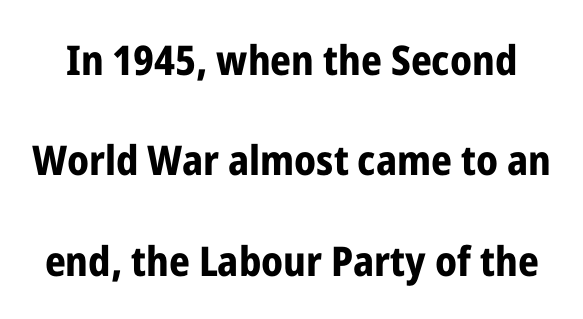
The image shows 41 px bold, condensed sans-serif type, upright; set loose line spacing (2.45x), normal letter spacing, not underlined; low stroke contrast and a medium x-height.
